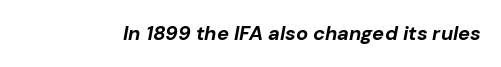
Nobody touched the tracking dial on this one. Bare-footed words on every line. The lettering tilts uniformly, giving the passage an italic look. These lines carry a lot of weight — the face is fully bold.
